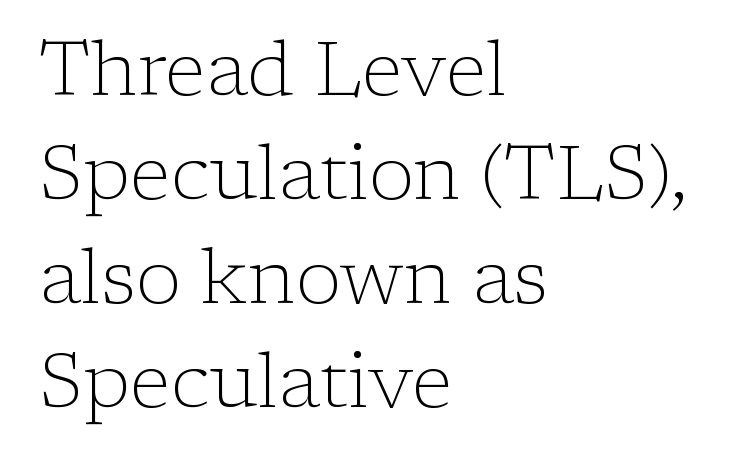
{"serif": "yes", "italic": "no", "bold": "no", "weight": "light", "width": "normal", "stroke_contrast": "low", "x_height": "medium", "monospaced": "no", "underline": "no", "align": "left", "line_spacing": "normal", "line_spacing_ratio": 1.37, "letter_spacing": "normal", "letter_spacing_em": 0.0, "glyph_px": 76}
